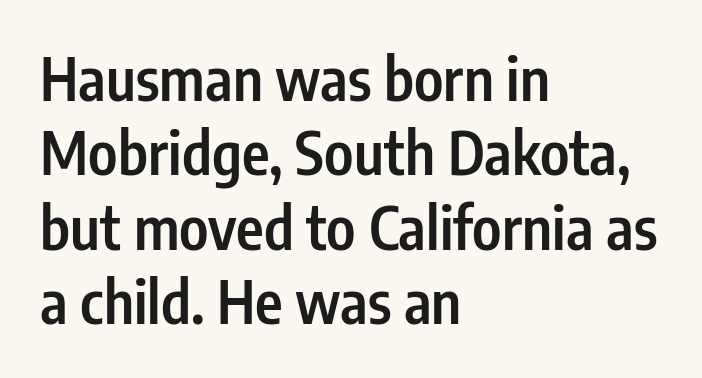
The rendering uses a semibold face; strokes are thickened but not to full bold. Regarding leading, the lines here are spaced in the standard way. This is roman type, the default non-slanted kind. Note the varied advance widths — an 'i' is clearly narrower than an 'm'.
